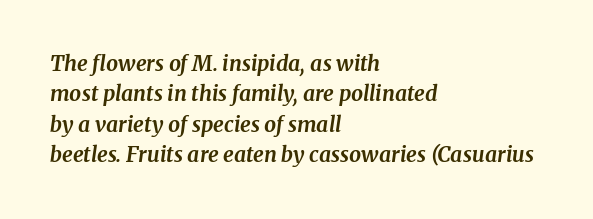
{"italic": "yes", "lean": "right", "slant_degrees": 8, "bold": "yes", "underline": "no", "align": "left", "line_spacing": "normal", "line_spacing_ratio": 1.45, "letter_spacing": "normal", "letter_spacing_em": 0.0, "glyph_px": 21}
